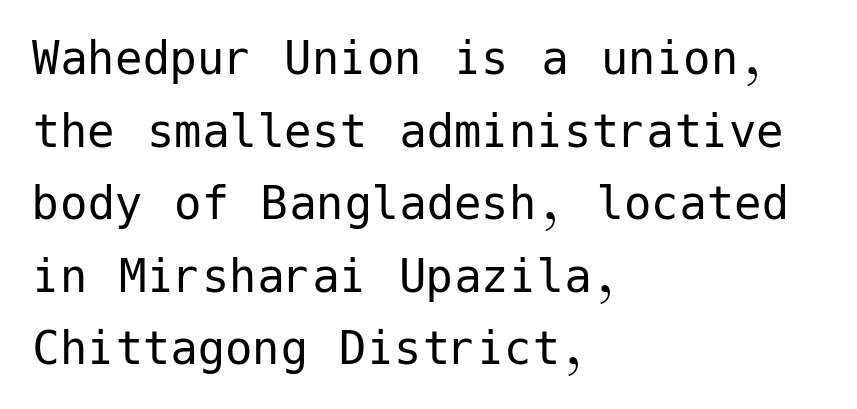
Summary of vertical rhythm: regular, with standard interline spacing. Nobody touched the tracking dial on this one. Lines of text with bare space underneath. Each stroke keeps to a modest, everyday thickness or less. These lines were composed using upright roman letters. Serifs: no, the terminals of the letterforms are clean.
